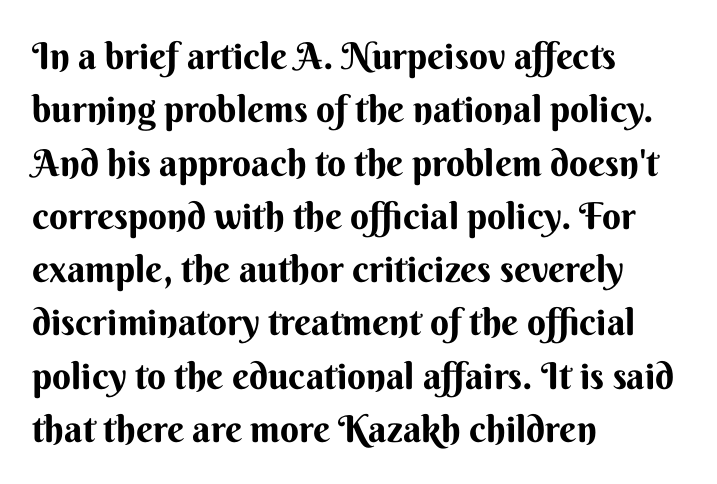
Q: Is the text bold? A: Yes.
Q: Is the text italic (slanted)? A: No, it is upright.
Q: Is the typeface a serif or a sans-serif typeface? A: Sans-serif.
Q: Is the text underlined? A: No.
Q: How is the paragraph aligned? A: Left-aligned.
Q: Is the spacing between letters normal or unusually wide? A: Normal.
Q: Is the spacing between lines tight, normal or loose? A: Normal.
Q: Width (condensed, normal, or wide)? A: Normal.
Q: Stroke contrast? A: Medium.
Q: x-height? A: Small.
Q: Monospaced? A: No.
